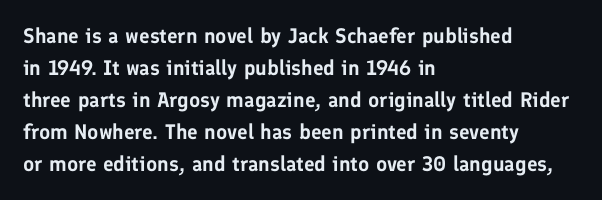
{"italic": "no", "underline": "no", "align": "left", "line_spacing": "normal", "line_spacing_ratio": 1.52, "letter_spacing": "normal", "letter_spacing_em": 0.0, "glyph_px": 21}
